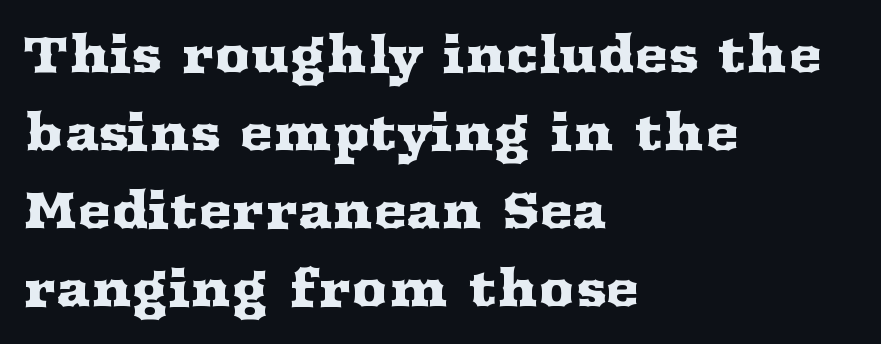
{"serif": "yes", "italic": "no", "width": "wide", "stroke_contrast": "medium", "x_height": "medium", "monospaced": "no", "underline": "no", "align": "left", "line_spacing": "normal", "line_spacing_ratio": 1.56, "letter_spacing": "normal", "letter_spacing_em": 0.0, "glyph_px": 50}
